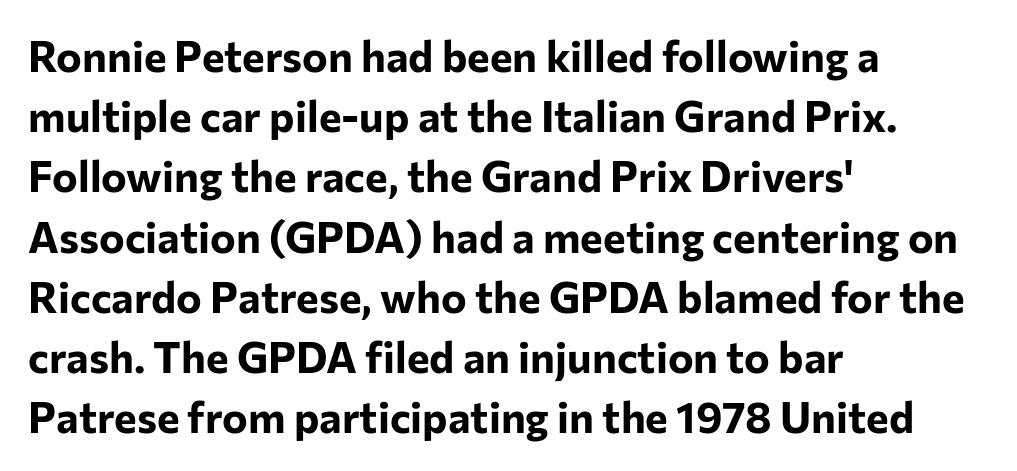
{"serif": "no", "italic": "no", "bold": "yes", "weight": "bold", "width": "normal", "stroke_contrast": "low", "x_height": "medium", "monospaced": "no", "underline": "no", "align": "left", "line_spacing": "normal", "line_spacing_ratio": 1.4, "letter_spacing": "normal", "letter_spacing_em": 0.0, "glyph_px": 43}
